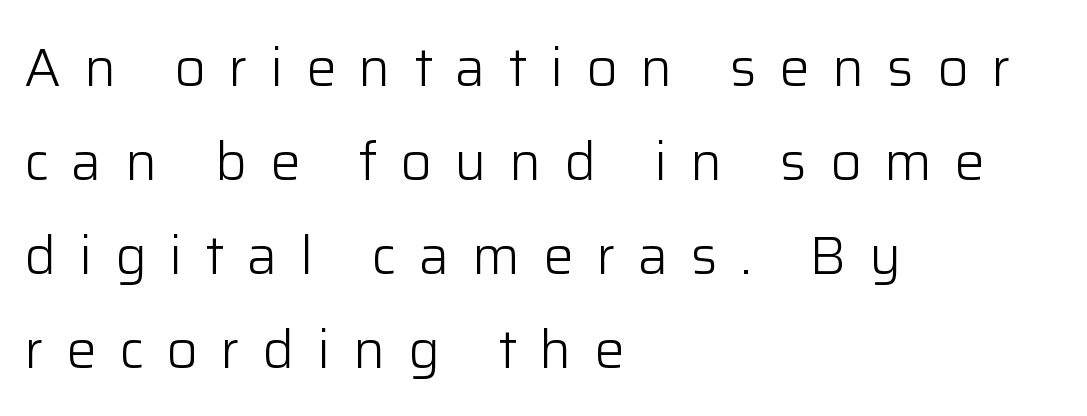
{"serif": "no", "italic": "no", "bold": "no", "weight": "light", "width": "normal", "stroke_contrast": "low", "x_height": "medium", "monospaced": "no", "underline": "no", "align": "left", "line_spacing_ratio": 1.74, "letter_spacing": "wide", "letter_spacing_em": 0.42, "glyph_px": 54}
